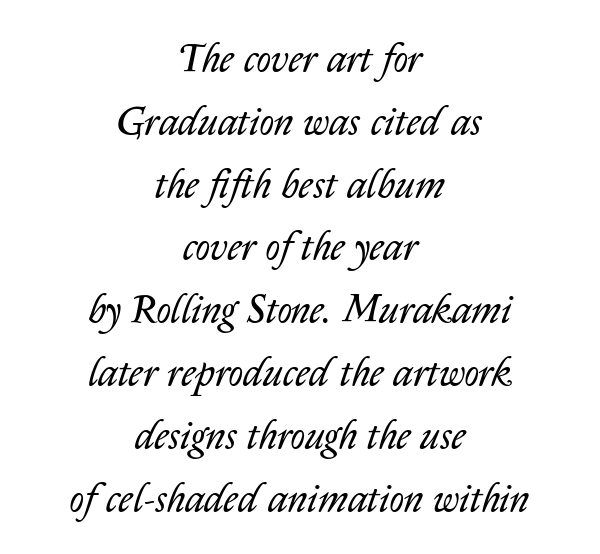
Q: Is the text bold? A: No.
Q: Is the text italic (slanted)? A: Yes, it leans right by about 14 degrees.
Q: Is the text underlined? A: No.
Q: How is the paragraph aligned? A: Centered.
Q: Is the spacing between letters normal or unusually wide? A: Normal.
Q: Is the spacing between lines tight, normal or loose? A: Normal.
Q: Width (condensed, normal, or wide)? A: Normal.
Q: Stroke contrast? A: Low.
Q: x-height? A: Medium.
Q: Monospaced? A: No.
